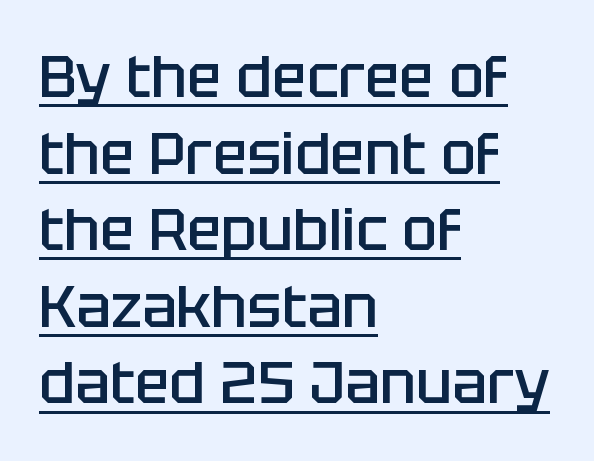
{"serif": "no", "italic": "no", "bold": "semi", "weight": "semibold", "width": "normal", "stroke_contrast": "low", "x_height": "large", "monospaced": "no", "underline": "yes", "align": "left", "line_spacing": "normal", "line_spacing_ratio": 1.32, "letter_spacing": "normal", "letter_spacing_em": 0.0, "glyph_px": 58}
